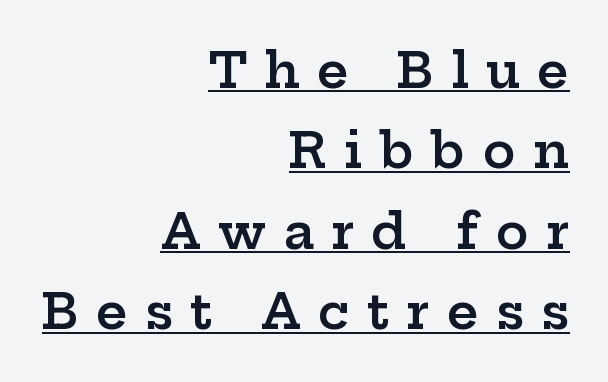
Observe the wide spacing: letters keep a clear distance from each other. A typographer would call this underscored text. The rendering uses a moderate line-height, typical for paragraphs. The compositor pushed each line to the right boundary. You could not count columns in this text — the font is proportionally spaced. Every letter is mildly thick-stroked: semibold rather than bold.
